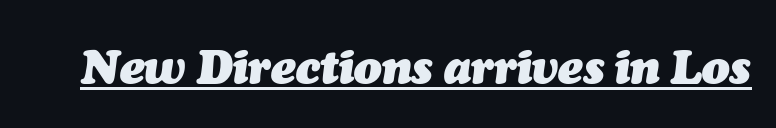
The image shows 46 px heavy type, italic (leaning right); set normal letter spacing, underlined; medium stroke contrast and a medium x-height.
